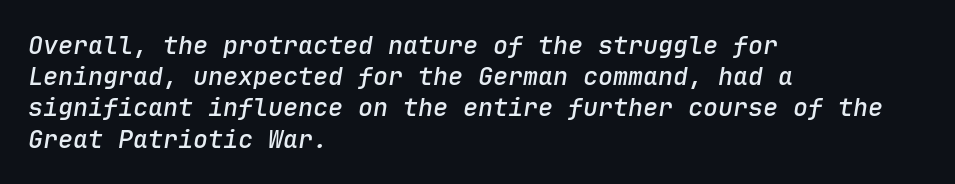
{"italic": "yes", "lean": "right", "slant_degrees": 9, "bold": "semi", "underline": "no", "align": "left", "line_spacing": "normal", "line_spacing_ratio": 1.25, "letter_spacing": "normal", "letter_spacing_em": 0.0, "glyph_px": 25}
